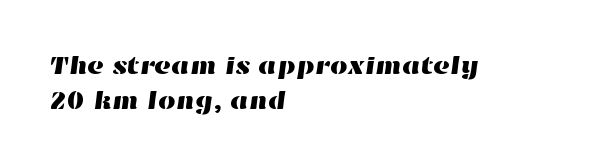
Q: Is the text underlined? A: No.
Q: How is the paragraph aligned? A: Left-aligned.
Q: Is the spacing between letters normal or unusually wide? A: Normal.
Q: Is the spacing between lines tight, normal or loose? A: Normal.
